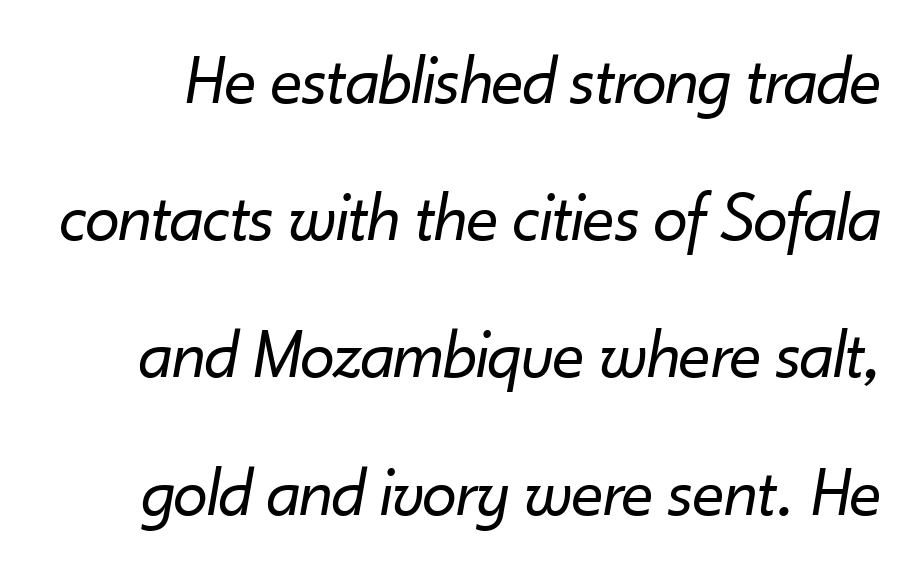
The image shows 70 px regular-weight type, italic (leaning right); set loose line spacing (1.96x), normal letter spacing, not underlined; low stroke contrast and a small x-height.
